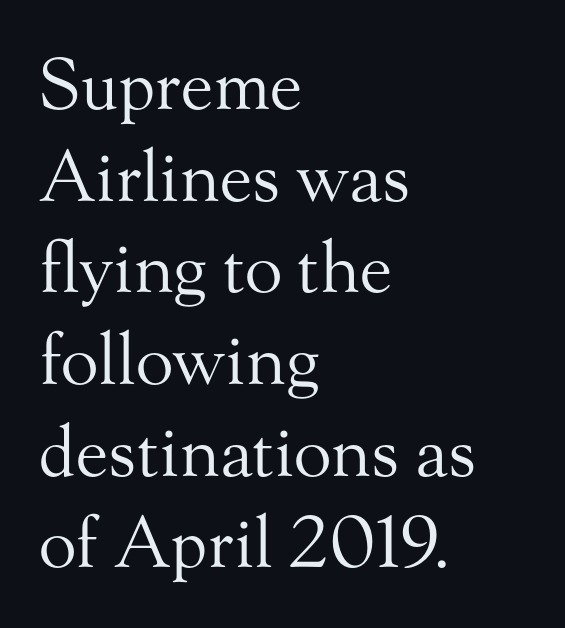
Q: Is the text bold? A: No.
Q: Is the text italic (slanted)? A: No, it is upright.
Q: Is the typeface a serif or a sans-serif typeface? A: Serif.
Q: Is the text underlined? A: No.
Q: How is the paragraph aligned? A: Left-aligned.
Q: Is the spacing between letters normal or unusually wide? A: Normal.
Q: Is the spacing between lines tight, normal or loose? A: Normal.
Q: Width (condensed, normal, or wide)? A: Normal.
Q: Stroke contrast? A: Medium.
Q: x-height? A: Small.
Q: Monospaced? A: No.
